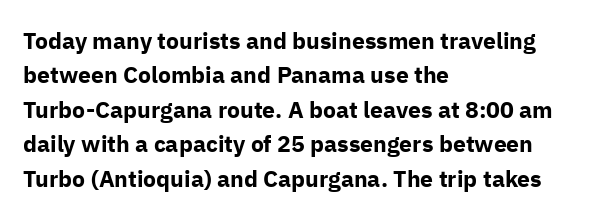
Q: Is the text bold? A: Yes.
Q: Is the text italic (slanted)? A: No, it is upright.
Q: Is the text underlined? A: No.
Q: How is the paragraph aligned? A: Left-aligned.
Q: Is the spacing between letters normal or unusually wide? A: Normal.
Q: Is the spacing between lines tight, normal or loose? A: Normal.
